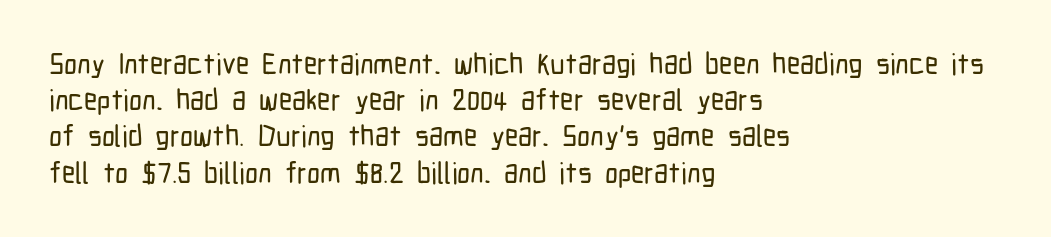
The passage shown has conventional tracking throughout. Unmarked baselines from the first word to the last. Every row of glyphs begins at an identical x-position on the left. Every character sits straight up, as roman type does.
